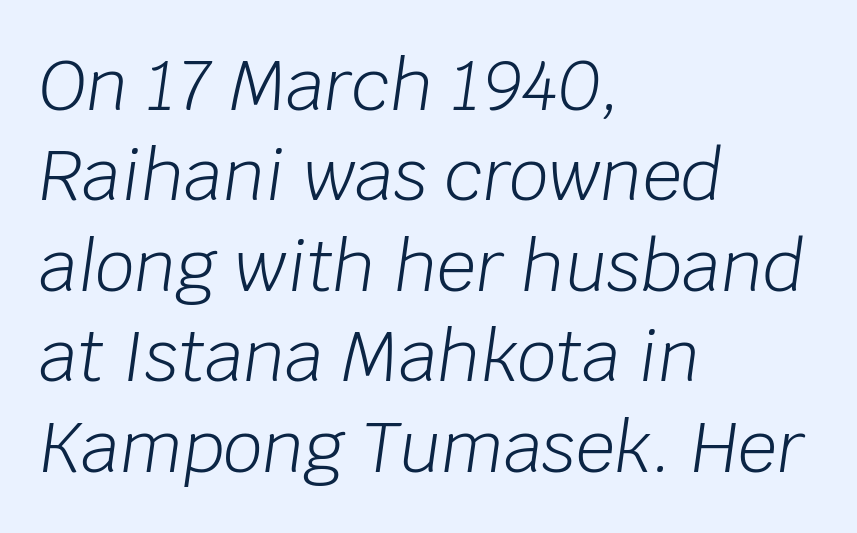
{"italic": "yes", "lean": "right", "slant_degrees": 8, "bold": "no", "weight": "light", "width": "normal", "stroke_contrast": "low", "x_height": "large", "monospaced": "no", "underline": "no", "align": "left", "line_spacing": "normal", "line_spacing_ratio": 1.31, "letter_spacing": "normal", "letter_spacing_em": 0.0, "glyph_px": 69}
